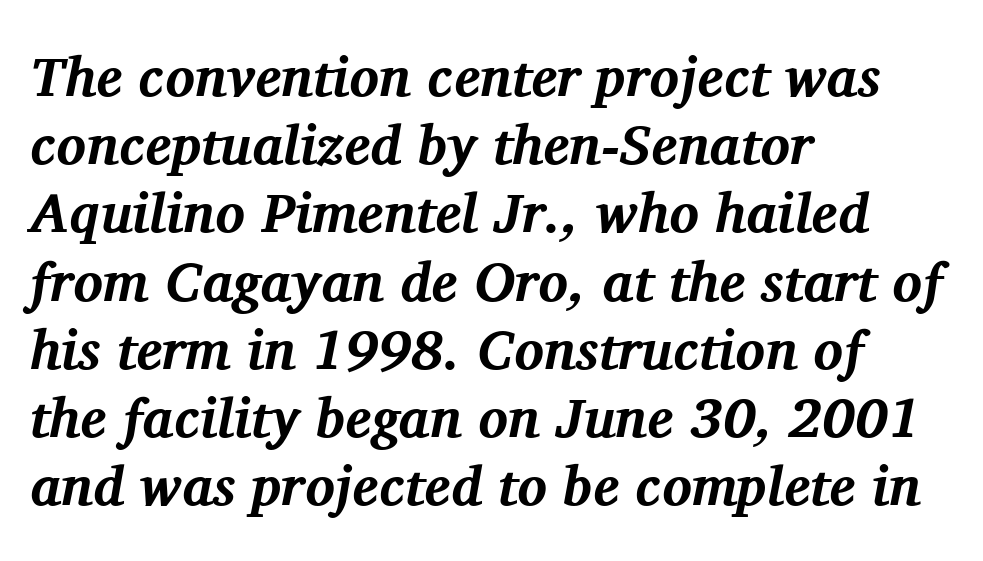
The image shows 55 px bold serif type, italic (leaning right); set left-aligned, line spacing 1.24x, normal letter spacing, not underlined; medium stroke contrast and a medium x-height.
